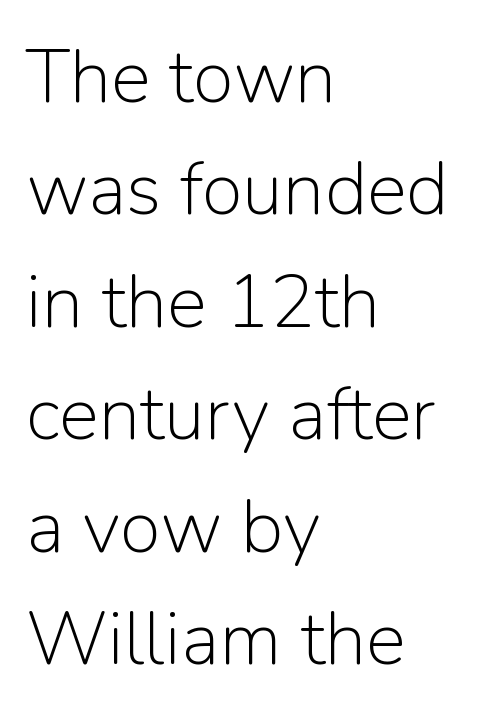
{"serif": "no", "italic": "no", "bold": "no", "weight": "light", "width": "normal", "stroke_contrast": "low", "x_height": "medium", "monospaced": "no", "underline": "no", "align": "left", "line_spacing": "normal", "line_spacing_ratio": 1.5, "letter_spacing": "normal", "letter_spacing_em": 0.0, "glyph_px": 75}
